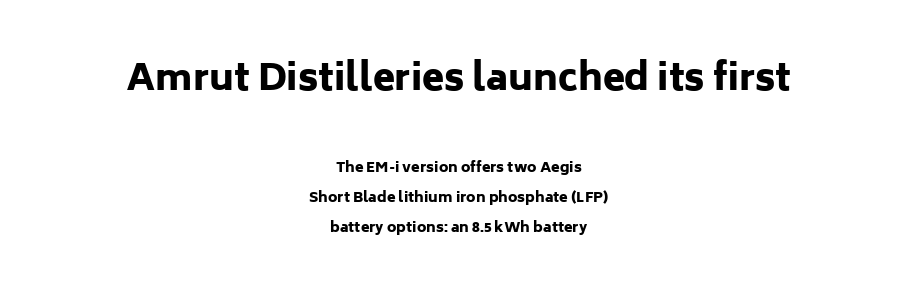
Does extra space separate the letters? No, they use regular spacing. The zone under the glyphs is completely vacant. Letterform terminals end flat and unadorned throughout the passage. Is the lower block the larger one? No — the upper block carries the bigger type.
